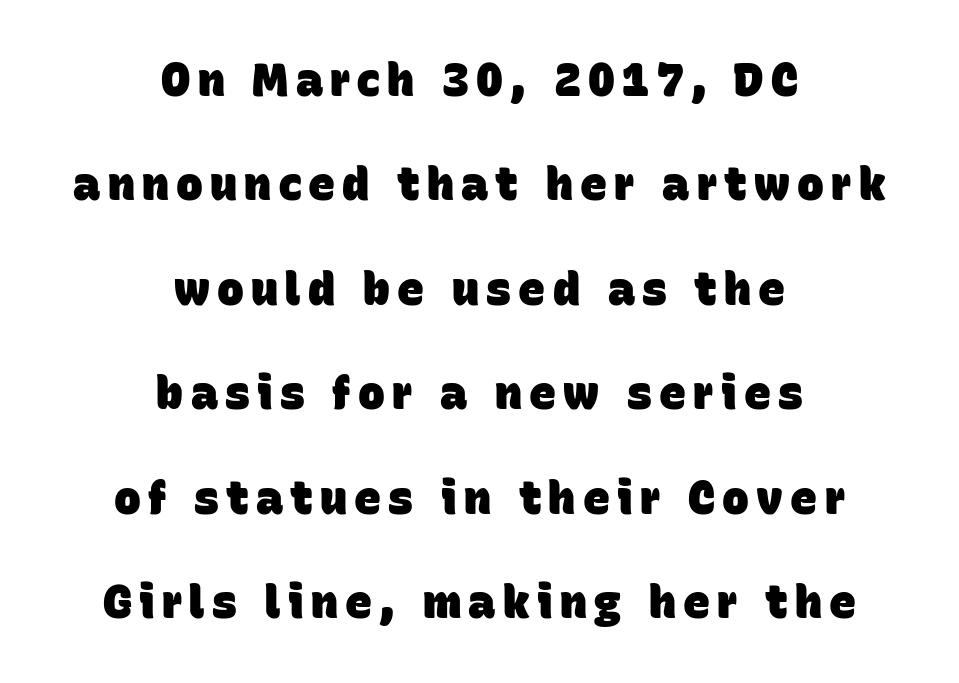
Q: Is the text bold? A: Yes.
Q: Is the typeface a serif or a sans-serif typeface? A: Sans-serif.
Q: Is the text underlined? A: No.
Q: How is the paragraph aligned? A: Centered.
Q: Is the spacing between lines tight, normal or loose? A: Loose.
Q: Width (condensed, normal, or wide)? A: Normal.
Q: Stroke contrast? A: Low.
Q: x-height? A: Large.
Q: Monospaced? A: No.
